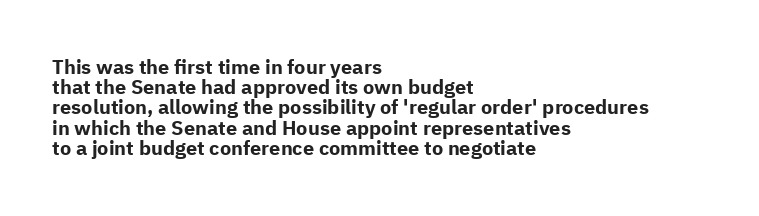
The image shows 20 px bold type, upright; set left-aligned, tight line spacing (1.01x), normal letter spacing, not underlined.
